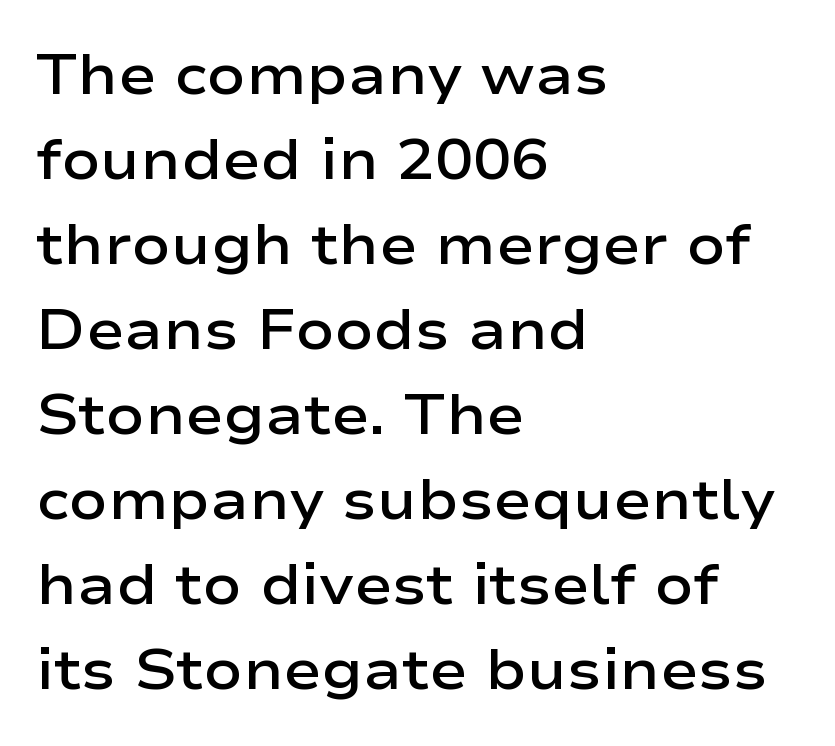
The image shows 57 px semibold, wide sans-serif type, upright; set left-aligned, normal line spacing (1.49x), normal letter spacing, not underlined; low stroke contrast and a medium x-height.
